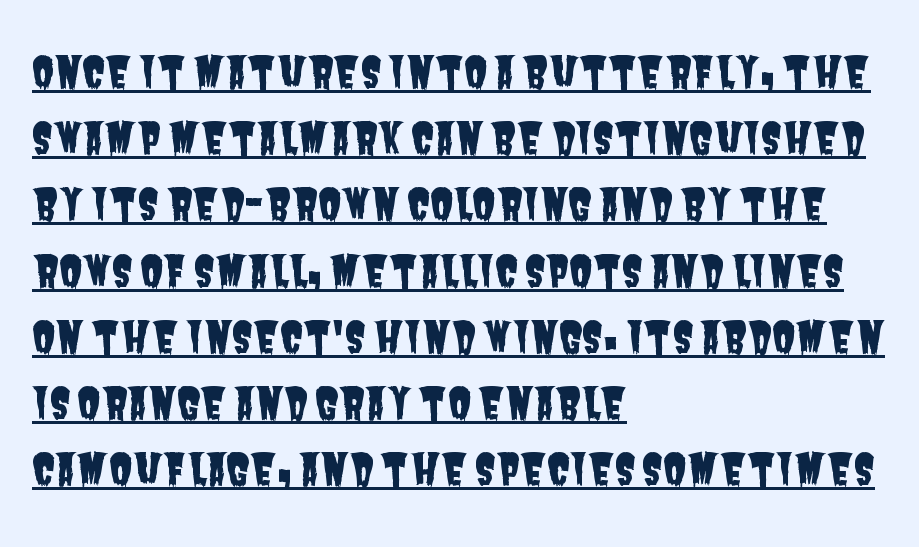
{"serif": "no", "width": "condensed", "stroke_contrast": "low", "x_height": "large", "monospaced": "no", "underline": "yes", "align": "left", "line_spacing": "normal", "line_spacing_ratio": 1.54, "letter_spacing": "normal", "letter_spacing_em": 0.0, "glyph_px": 43}
